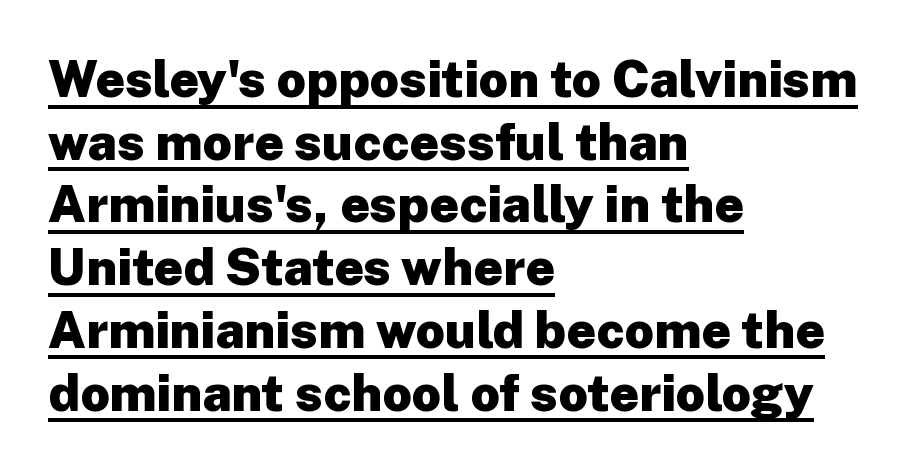
{"serif": "no", "italic": "no", "bold": "yes", "weight": "heavy", "width": "normal", "stroke_contrast": "low", "x_height": "medium", "monospaced": "no", "underline": "yes", "align": "left", "line_spacing_ratio": 1.23, "letter_spacing": "normal", "letter_spacing_em": 0.0, "glyph_px": 51}
